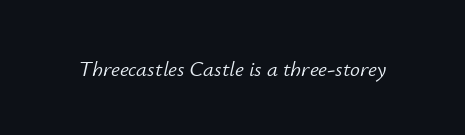
The image shows 22 px text type, italic (leaning right); set normal letter spacing, not underlined.
